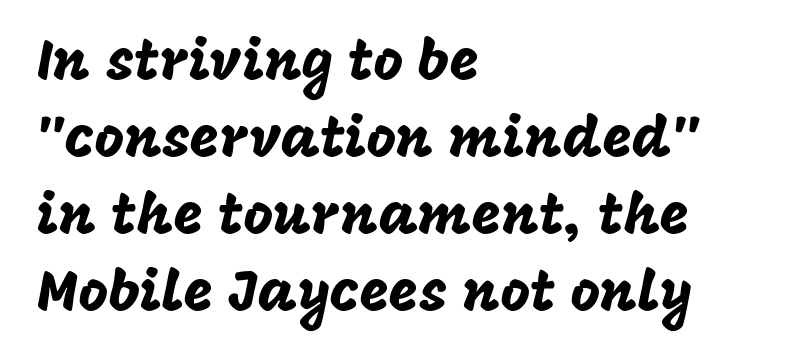
The image shows 57 px sans-serif type; set left-aligned, normal line spacing (1.35x), normal letter spacing, not underlined; low stroke contrast and a large x-height.
